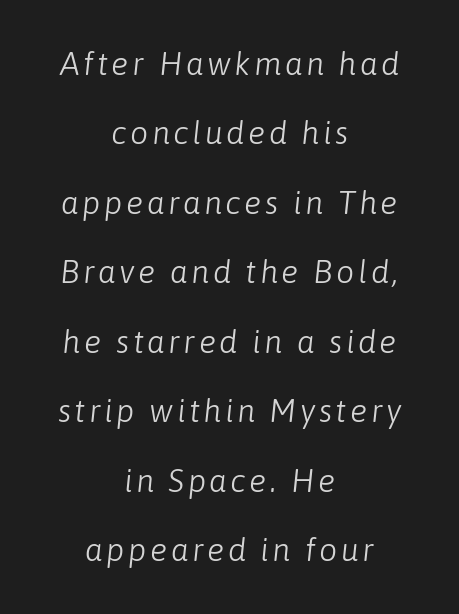
The image shows 32 px light type, italic (leaning right); set centered, loose line spacing (2.17x), not underlined; low stroke contrast and a medium x-height.
